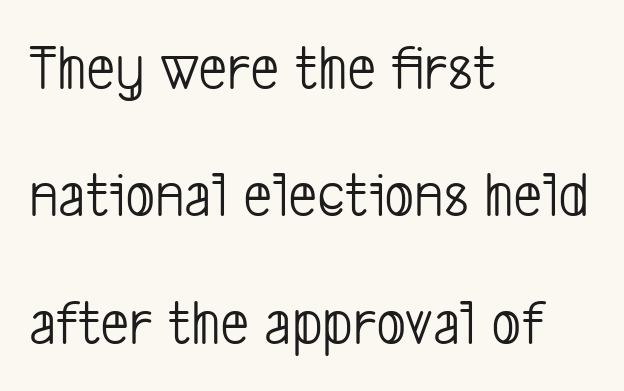
The image shows 64 px light, condensed sans-serif type; set left-aligned, loose line spacing (1.99x), normal letter spacing, not underlined; low stroke contrast and a medium x-height.
